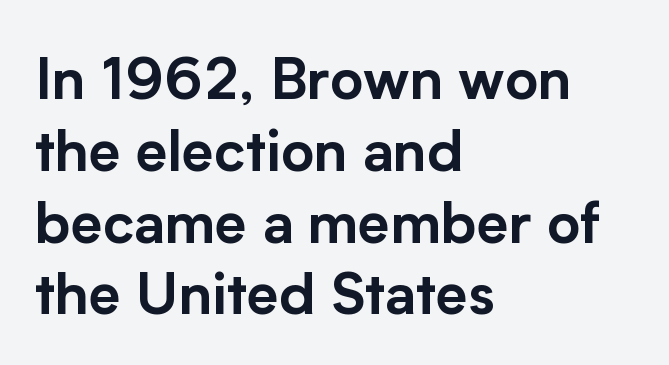
The image shows 57 px sans-serif type, upright; set left-aligned, normal line spacing (1.26x), normal letter spacing, not underlined; low stroke contrast and a medium x-height.
